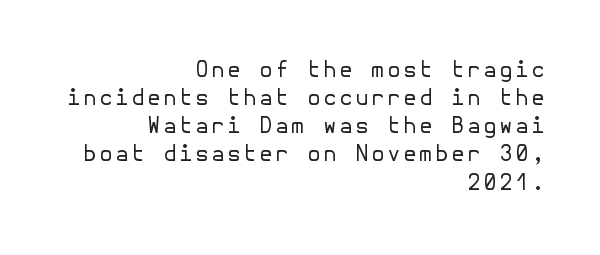
Any mark beneath the type? The region is blank. Is there much room between lines? A standard amount, neither cramped nor airy. Upright lettering throughout. The typesetter chose a ragged-left arrangement here. These glyphs show unthickened strokes, regular width or finer.
